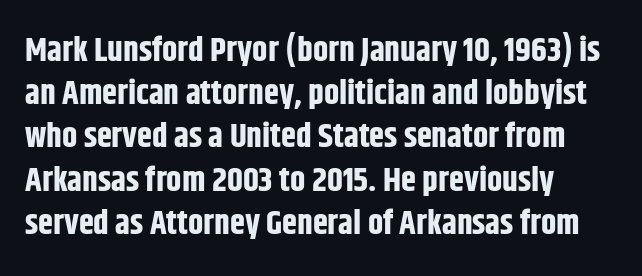
Italic? Not at all — the glyphs are vertical. Summary of weight: heavy, a full bold. Character widths vary here, with narrow letters taking less room than wide ones. Lines of text with bare space underneath.
